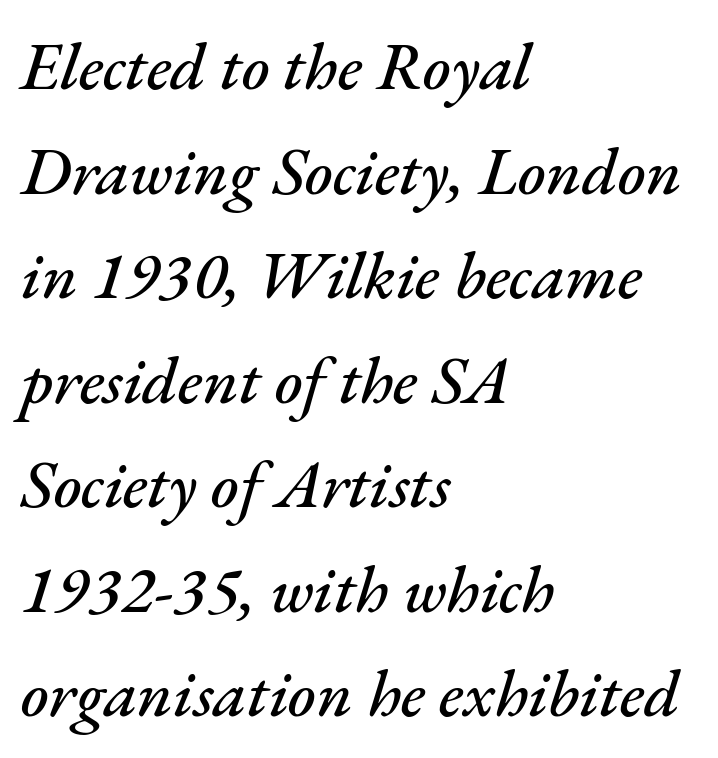
The space directly below the letters is spotless. Here the glyphs are tracked normally, forming tight word shapes. The compositor pushed each line to the left boundary. Proportional: the letters do not fall into vertical columns. Designer's note — italics engaged.
